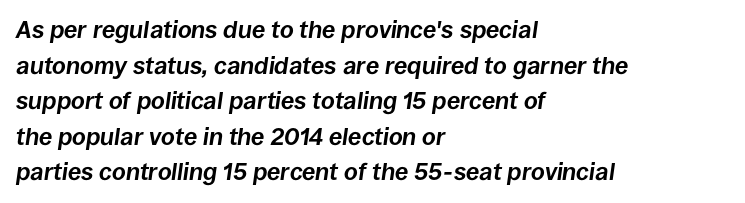
Unmarked baselines from the first word to the last. This sample is left-justified, so line endings fall wherever the words run out. The vertical gap from one line to the next is medium. The axis of the letterforms is tilted away from vertical. The sample has been set heavy, in full bold.
